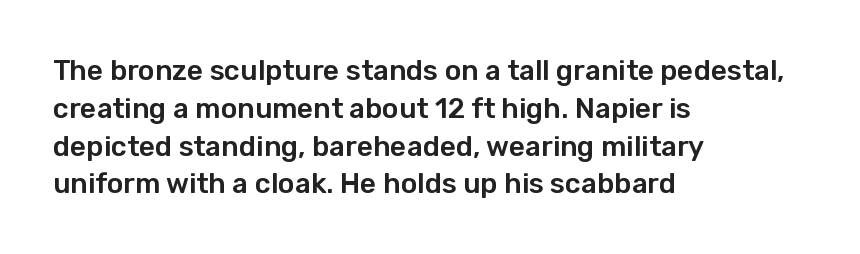
The image shows 28 px sans-serif type, upright; set left-aligned, normal line spacing (1.35x), normal letter spacing, not underlined; low stroke contrast and a medium x-height.
